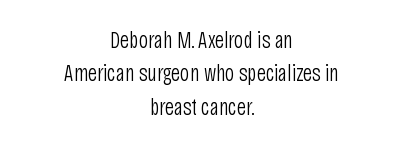
The image shows 23 px text type, upright; set centered, normal line spacing (1.45x), normal letter spacing, not underlined.
